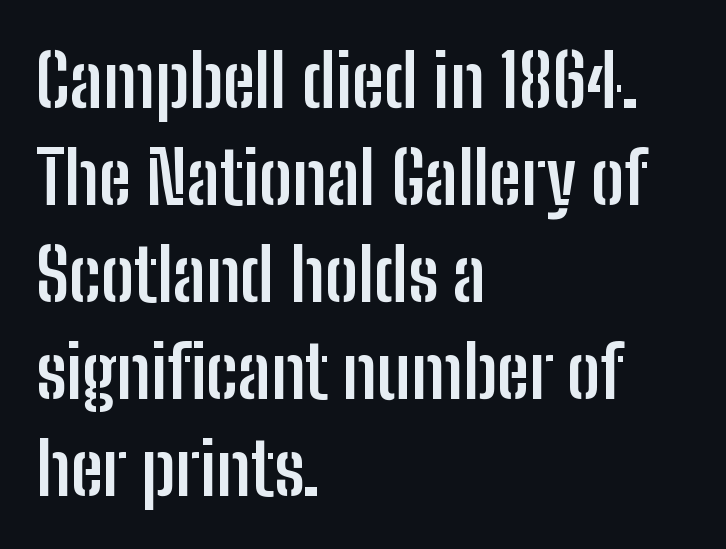
{"serif": "no", "italic": "no", "bold": "yes", "weight": "semibold", "width": "condensed", "stroke_contrast": "low", "x_height": "medium", "monospaced": "no", "underline": "no", "align": "left", "line_spacing": "normal", "line_spacing_ratio": 1.33, "letter_spacing": "normal", "letter_spacing_em": 0.0, "glyph_px": 73}
